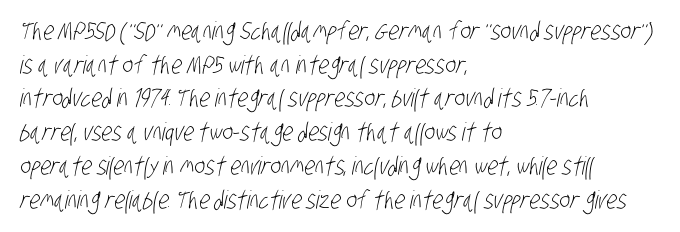
This reads as an unemphasized weight, regular at the heaviest. Honestly, the row spacing looks completely unremarkable. The paragraph shown leans on its left margin. The passage shown has conventional tracking throughout. Descenders hang freely into open space.
